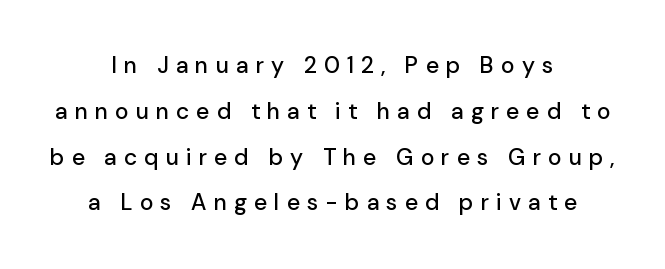
{"italic": "no", "underline": "no", "align": "center", "line_spacing": "loose", "line_spacing_ratio": 1.99, "letter_spacing": "wide", "letter_spacing_em": 0.31, "glyph_px": 23}
